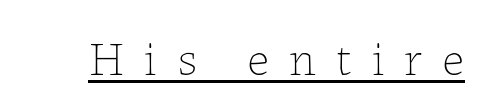
Caption: face not bold, strokes unweighted. Italic? Not at all — the glyphs are vertical. Short note: letters widely spaced. Underlined type. The face used here is proportionally spaced, like ordinary book or web type.
